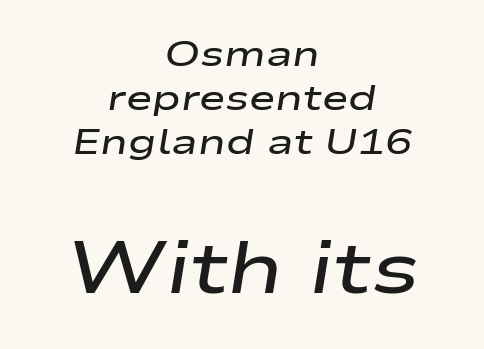
The image shows 73 px semibold, wide type, italic (leaning right); set centered, line spacing 1.22x, normal letter spacing, not underlined; the second (bottom) block is 2.03x larger; low stroke contrast and a medium x-height.
